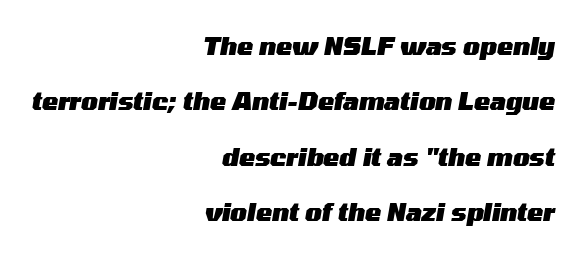
You could fit nearly another row in the gap between these rows. This sample uses plain, unmodified letter spacing. It's the slanting kind of type. Every row of glyphs terminates at an identical x-position on the right. Each row of text sits above clean, open space. Weight: bold.
